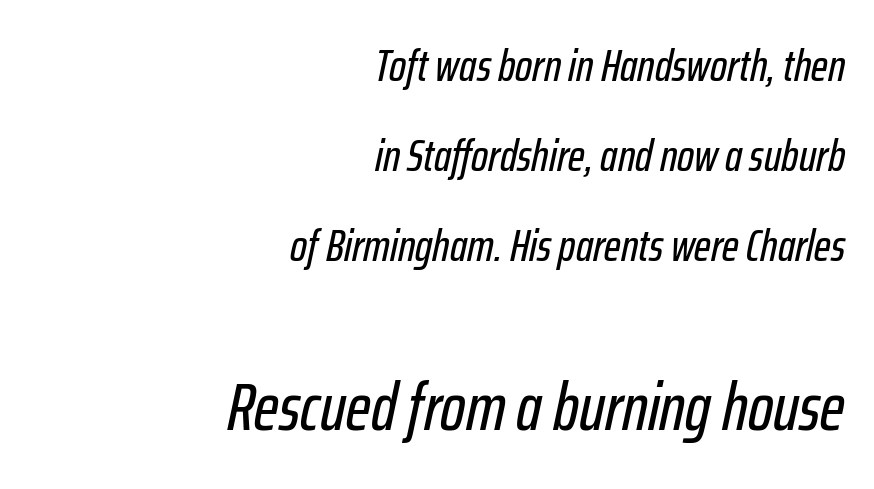
The image shows 67 px condensed type, italic (leaning right); set right-aligned, loose line spacing (2.0x), normal letter spacing, not underlined; the second (bottom) block is 1.49x larger; low stroke contrast and a medium x-height.
